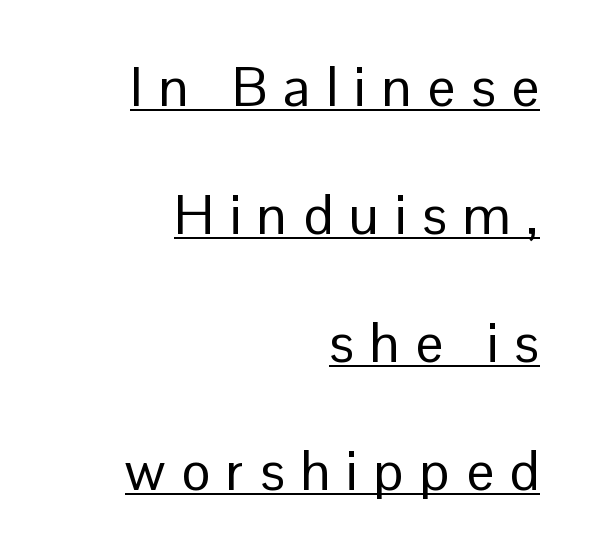
Q: Is the text bold? A: No.
Q: Is the text italic (slanted)? A: No, it is upright.
Q: Is the typeface a serif or a sans-serif typeface? A: Sans-serif.
Q: Is the text underlined? A: Yes.
Q: How is the paragraph aligned? A: Right-aligned.
Q: Is the spacing between letters normal or unusually wide? A: Unusually wide.
Q: Is the spacing between lines tight, normal or loose? A: Loose.
Q: Width (condensed, normal, or wide)? A: Normal.
Q: Stroke contrast? A: Low.
Q: x-height? A: Medium.
Q: Monospaced? A: No.
